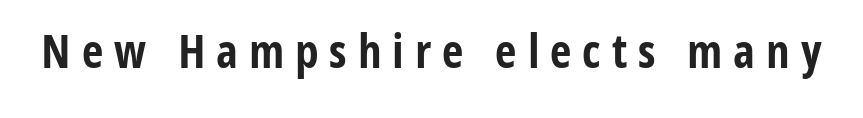
Q: Is the text bold? A: Yes.
Q: Is the text italic (slanted)? A: No, it is upright.
Q: Is the typeface a serif or a sans-serif typeface? A: Sans-serif.
Q: Is the text underlined? A: No.
Q: Is the spacing between letters normal or unusually wide? A: Unusually wide.
Q: Width (condensed, normal, or wide)? A: Condensed.
Q: Stroke contrast? A: Low.
Q: x-height? A: Medium.
Q: Monospaced? A: No.
